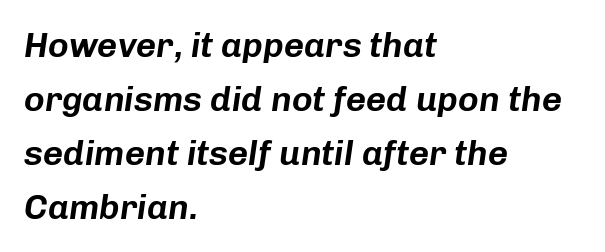
{"italic": "yes", "lean": "right", "slant_degrees": 8, "width": "normal", "stroke_contrast": "low", "x_height": "medium", "monospaced": "no", "underline": "no", "align": "left", "line_spacing": "normal", "line_spacing_ratio": 1.54, "letter_spacing": "normal", "letter_spacing_em": 0.0, "glyph_px": 35}
